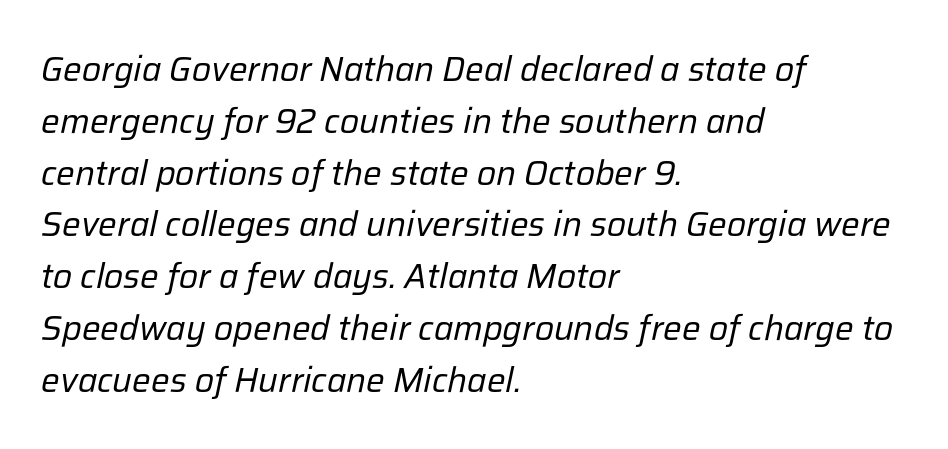
Q: Is the text bold? A: No.
Q: Is the text italic (slanted)? A: Yes, it leans right by about 12 degrees.
Q: Is the text underlined? A: No.
Q: How is the paragraph aligned? A: Left-aligned.
Q: Is the spacing between letters normal or unusually wide? A: Normal.
Q: Is the spacing between lines tight, normal or loose? A: Normal.
Q: Width (condensed, normal, or wide)? A: Normal.
Q: Stroke contrast? A: Low.
Q: x-height? A: Medium.
Q: Monospaced? A: No.
